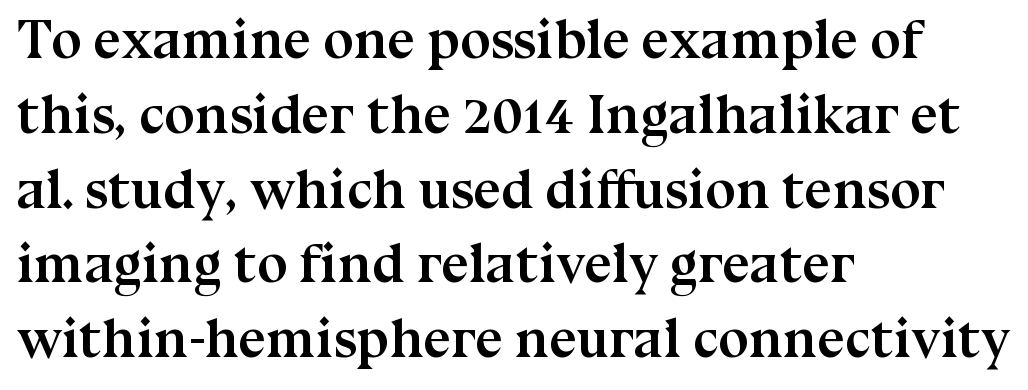
{"serif": "yes", "italic": "no", "bold": "yes", "weight": "semibold", "width": "normal", "stroke_contrast": "medium", "x_height": "medium", "monospaced": "no", "underline": "no", "align": "left", "line_spacing": "normal", "line_spacing_ratio": 1.36, "letter_spacing": "normal", "letter_spacing_em": 0.0, "glyph_px": 55}
